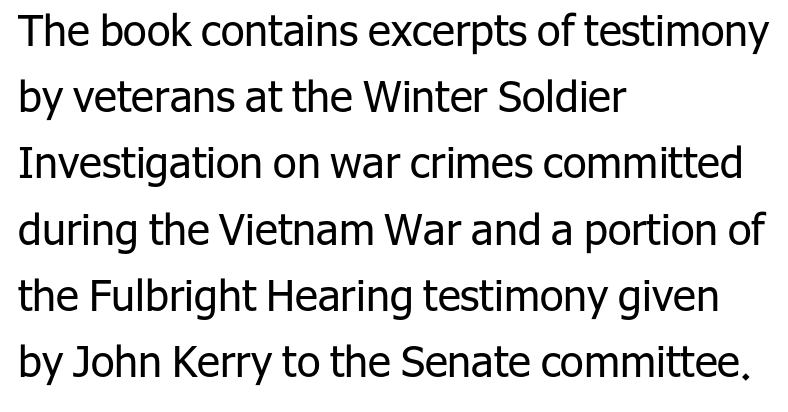
Varying glyph widths throughout — classic text-font behaviour. Short and long lines alike share a common starting point at left. Nope, not italic — everything's standing straight. Serifs: no, the terminals of the letterforms are clean. Vertically, the passage feels balanced, rows spaced as you'd expect. The area under the type is left untouched.
